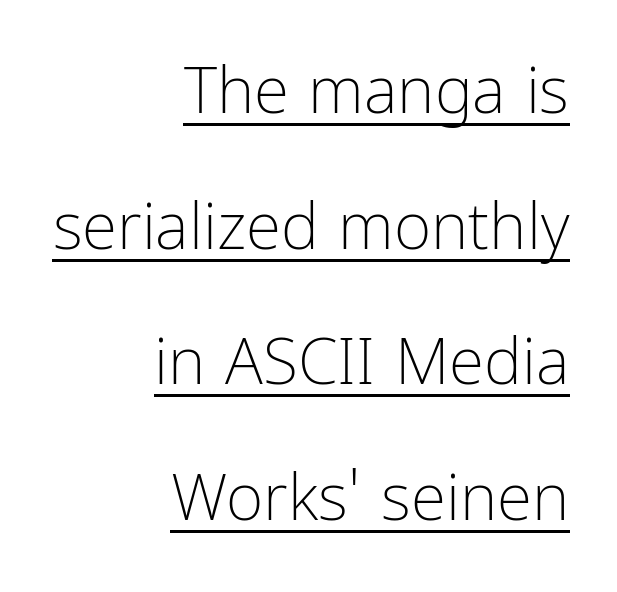
The image shows 64 px light, condensed sans-serif type, upright; set right-aligned, loose line spacing (2.12x), normal letter spacing, underlined; low stroke contrast and a medium x-height.
